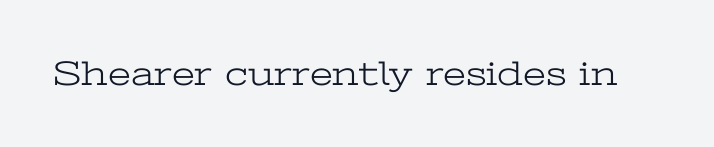
No chunkiness to these letters — they're not bold. The type family on display is of the serif kind. This rendering leaves character spacing at its baseline value. Proportional: the letters do not fall into vertical columns.
